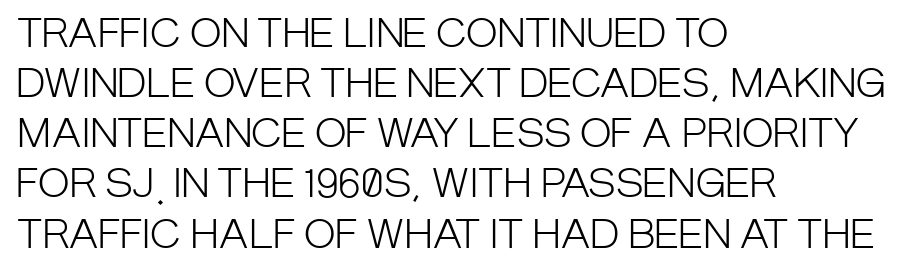
Q: Is the text bold? A: No.
Q: Is the text italic (slanted)? A: No, it is upright.
Q: Is the typeface a serif or a sans-serif typeface? A: Sans-serif.
Q: Is the text underlined? A: No.
Q: How is the paragraph aligned? A: Left-aligned.
Q: Is the spacing between letters normal or unusually wide? A: Normal.
Q: Is the spacing between lines tight, normal or loose? A: Normal.
Q: Width (condensed, normal, or wide)? A: Condensed.
Q: Stroke contrast? A: Low.
Q: x-height? A: Large.
Q: Monospaced? A: No.
